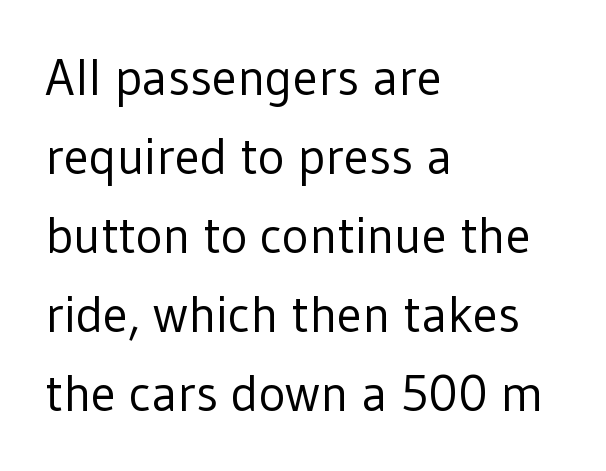
Q: Is the text bold? A: No.
Q: Is the text italic (slanted)? A: No, it is upright.
Q: Is the typeface a serif or a sans-serif typeface? A: Sans-serif.
Q: Is the text underlined? A: No.
Q: How is the paragraph aligned? A: Left-aligned.
Q: Is the spacing between letters normal or unusually wide? A: Normal.
Q: Is the spacing between lines tight, normal or loose? A: Normal.
Q: Width (condensed, normal, or wide)? A: Normal.
Q: Stroke contrast? A: Low.
Q: x-height? A: Medium.
Q: Monospaced? A: No.
